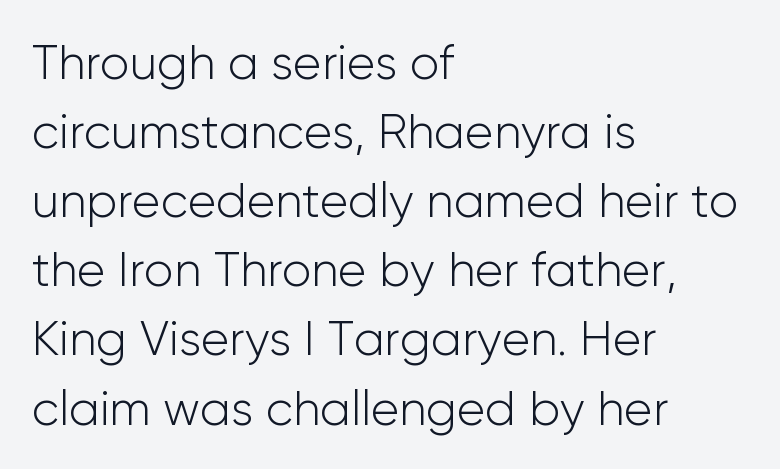
{"serif": "no", "italic": "no", "bold": "no", "weight": "light", "width": "normal", "stroke_contrast": "low", "x_height": "medium", "monospaced": "no", "underline": "no", "align": "left", "line_spacing": "normal", "line_spacing_ratio": 1.44, "letter_spacing": "normal", "letter_spacing_em": 0.0, "glyph_px": 48}
